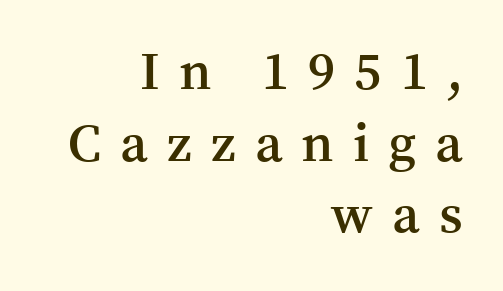
Note the varied advance widths — an 'i' is clearly narrower than an 'm'. Between one letter and the next there's a generous, obvious gap. Vertical strokes here are truly vertical. Lines of text with bare space underneath. Look at the stroke-to-counter ratio: somewhat heavy, a semibold. Where is the straight margin? On the right.
